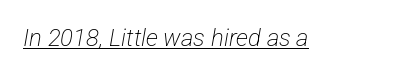
Underlining? Definitely there. The weight tops out at a normal text grade. Does extra space separate the letters? No, they use regular spacing.
